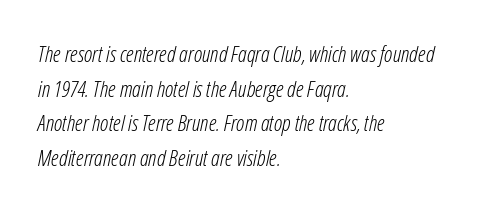
Q: Is the text bold? A: No.
Q: Is the text italic (slanted)? A: Yes, it leans right by about 12 degrees.
Q: Is the text underlined? A: No.
Q: How is the paragraph aligned? A: Left-aligned.
Q: Is the spacing between letters normal or unusually wide? A: Normal.
Q: Is the spacing between lines tight, normal or loose? A: Normal.
